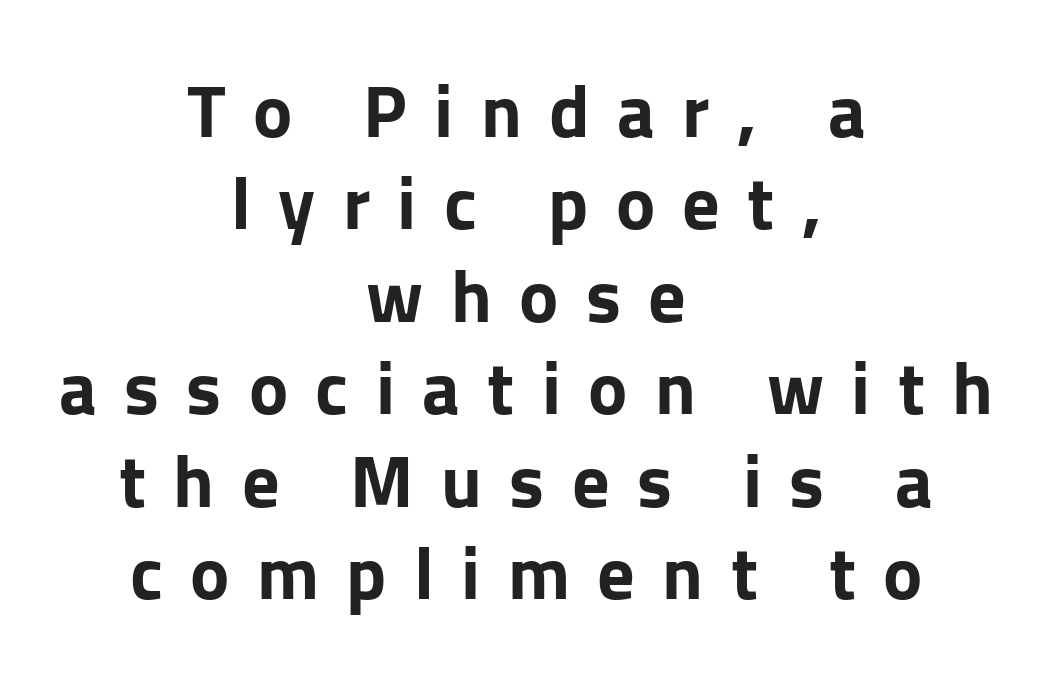
The image shows 74 px bold sans-serif type, upright; set centered, normal line spacing (1.25x), unusually wide letter spacing (+0.37 em), not underlined; low stroke contrast and a medium x-height.
